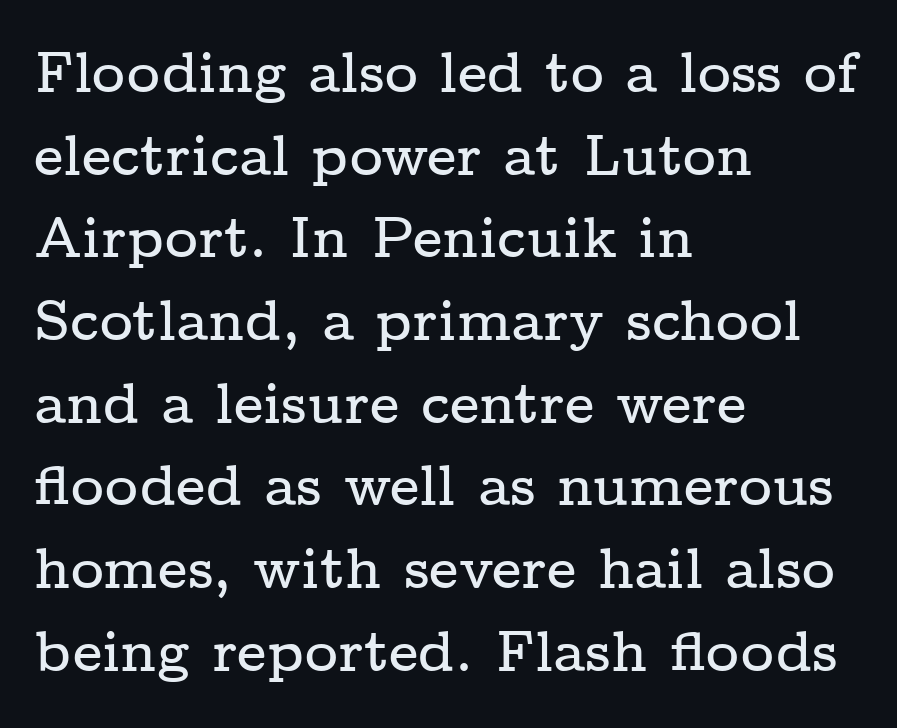
In terms of letterform style, serifs are clearly present. Line beginnings align vertically; line endings do not. This sample keeps an unexceptional amount of space between lines. Nobody drew a line under any word here. Nothing unusual about the tracking: characters are spaced as the font intends.
